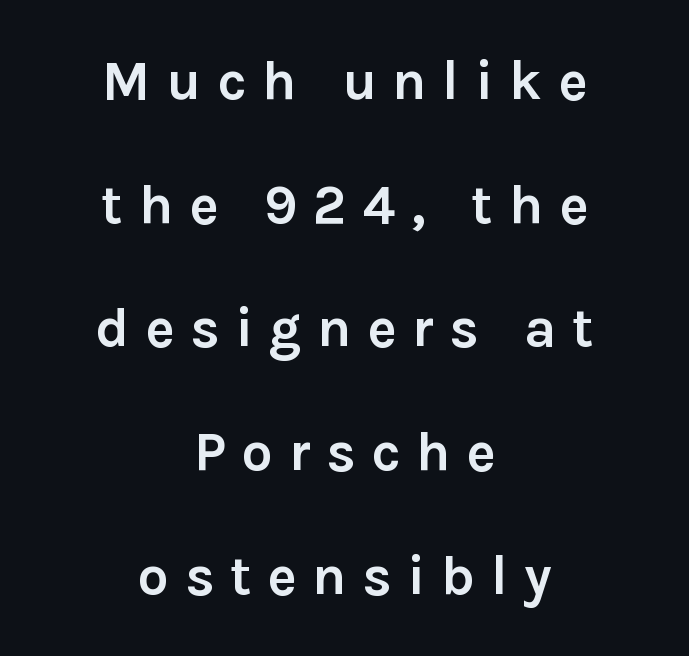
What weight is shown? A full bold with thick strokes. Note the varied advance widths — an 'i' is clearly narrower than an 'm'. Posture: vertical. Typeset on center — no edge is straight. Honestly, there is no underline to notice here at all. Short note: letters widely spaced.
